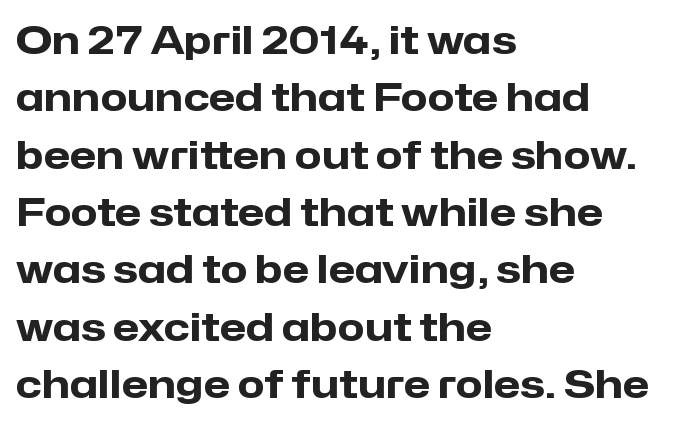
The image shows 39 px heavy sans-serif type, upright; set left-aligned, normal line spacing (1.47x), normal letter spacing, not underlined; low stroke contrast and a medium x-height.
